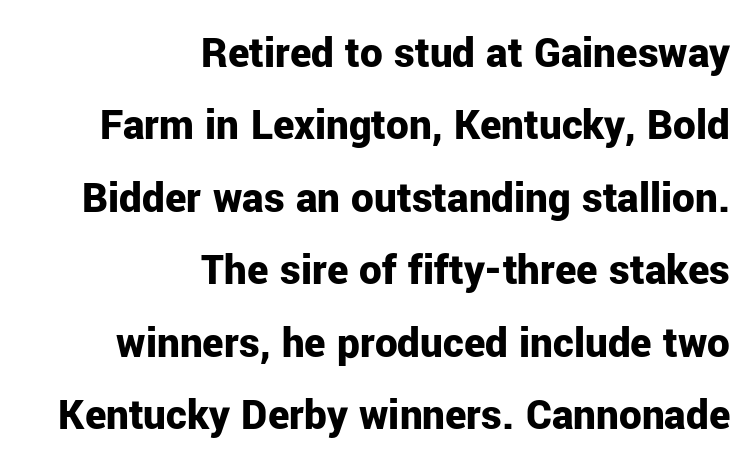
Do the characters align in a grid? No, the font is proportional. Visually the block forms a straight wall on the right and a jagged coastline on the left. Designer's note — italics off, roman on. The letterforms sit shoulder to shoulder at normal distance. The face used here has the dense, thick strokes of a bold.
